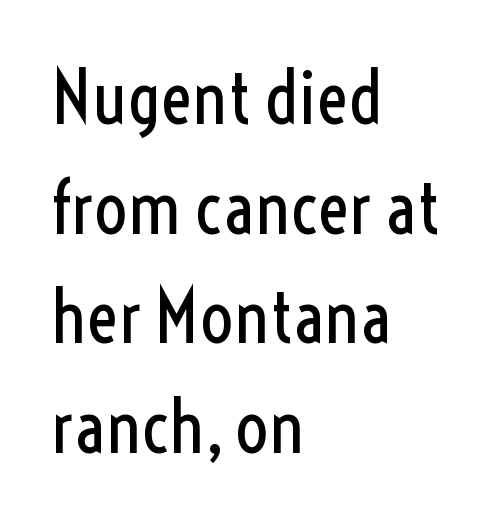
{"serif": "no", "italic": "no", "bold": "no", "weight": "regular", "width": "condensed", "x_height": "medium", "monospaced": "no", "underline": "no", "align": "left", "line_spacing": "normal", "line_spacing_ratio": 1.48, "letter_spacing": "normal", "letter_spacing_em": 0.0, "glyph_px": 74}
